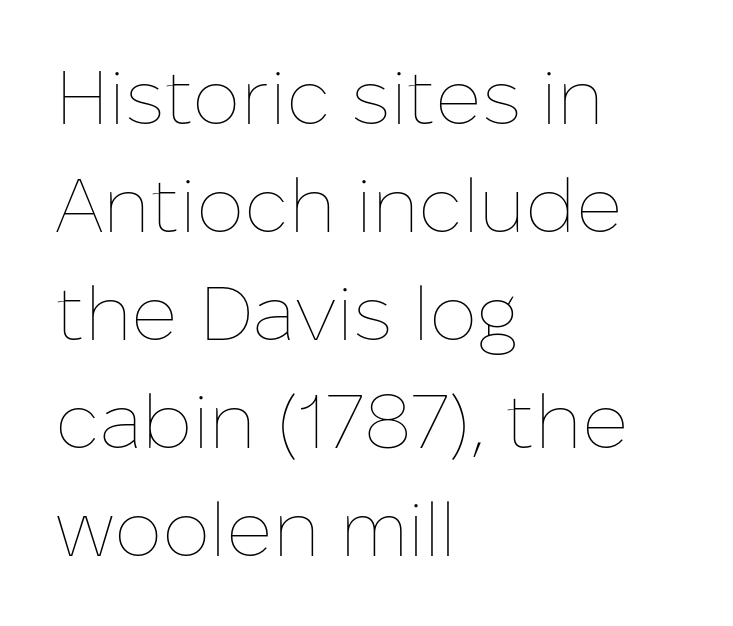
Q: Is the text bold? A: No.
Q: Is the text italic (slanted)? A: No, it is upright.
Q: Is the text underlined? A: No.
Q: How is the paragraph aligned? A: Left-aligned.
Q: Is the spacing between letters normal or unusually wide? A: Normal.
Q: Is the spacing between lines tight, normal or loose? A: Normal.
Q: Width (condensed, normal, or wide)? A: Normal.
Q: Stroke contrast? A: Low.
Q: x-height? A: Medium.
Q: Monospaced? A: No.
